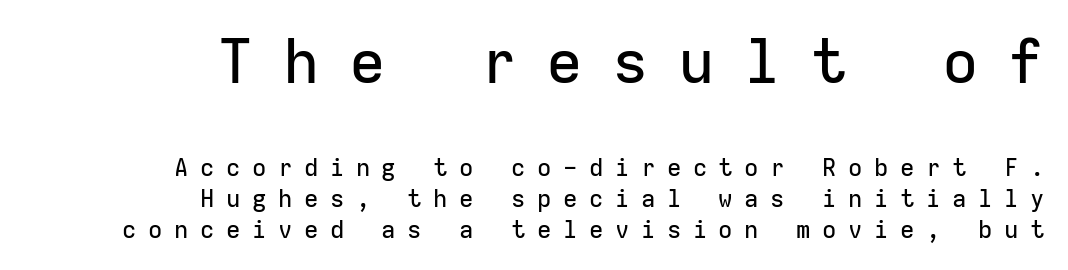
{"serif": "no", "italic": "no", "width": "normal", "stroke_contrast": "low", "x_height": "medium", "monospaced": "yes", "underline": "no", "align": "right", "line_spacing": "normal", "line_spacing_ratio": 1.3, "letter_spacing": "wide", "letter_spacing_em": 0.48, "larger_block": "first", "size_ratio": 2.54, "glyph_px": 61}
